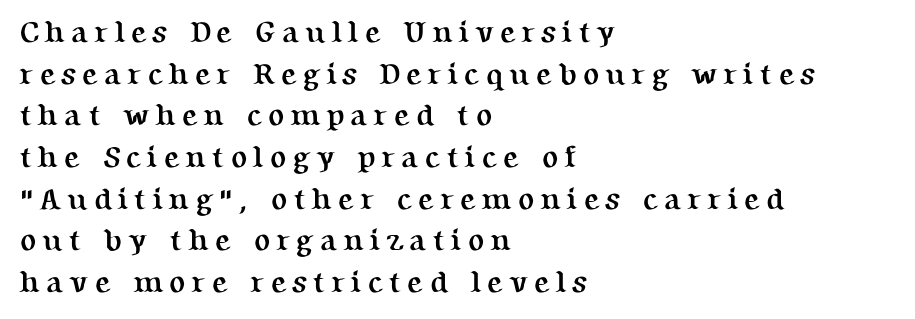
Q: Is the text bold? A: Yes.
Q: Is the text italic (slanted)? A: No, it is upright.
Q: Is the typeface a serif or a sans-serif typeface? A: Serif.
Q: Is the text underlined? A: No.
Q: How is the paragraph aligned? A: Left-aligned.
Q: Is the spacing between letters normal or unusually wide? A: Unusually wide.
Q: Is the spacing between lines tight, normal or loose? A: Normal.
Q: Width (condensed, normal, or wide)? A: Normal.
Q: Stroke contrast? A: Medium.
Q: x-height? A: Medium.
Q: Monospaced? A: No.
